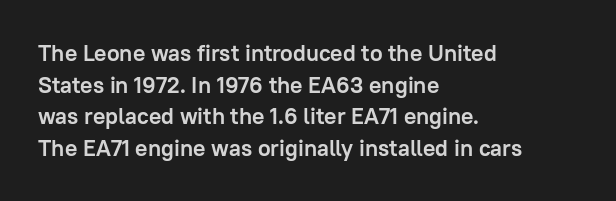
{"italic": "no", "bold": "yes", "underline": "no", "align": "left", "line_spacing": "normal", "line_spacing_ratio": 1.37, "letter_spacing": "normal", "letter_spacing_em": 0.0, "glyph_px": 23}
